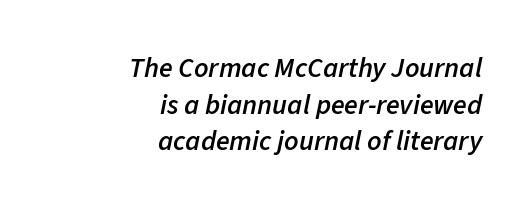
Q: Is the text bold? A: Semi-bold.
Q: Is the text italic (slanted)? A: Yes, it leans right by about 11 degrees.
Q: Is the text underlined? A: No.
Q: How is the paragraph aligned? A: Right-aligned.
Q: Is the spacing between letters normal or unusually wide? A: Normal.
Q: Is the spacing between lines tight, normal or loose? A: Normal.
Q: Width (condensed, normal, or wide)? A: Normal.
Q: Stroke contrast? A: Low.
Q: x-height? A: Medium.
Q: Monospaced? A: No.
